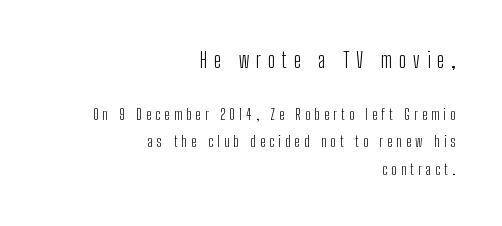
Designer's note — italics off, roman on. Leading is clearly above the norm, producing a sparse column. Typesetter's note — upper block bumped up in size, lower block left smaller. Loose tracking; the words dissolve into strings of separated letters. Type without underlining. A quiet, ordinary-to-light weight characterises the typeface.
